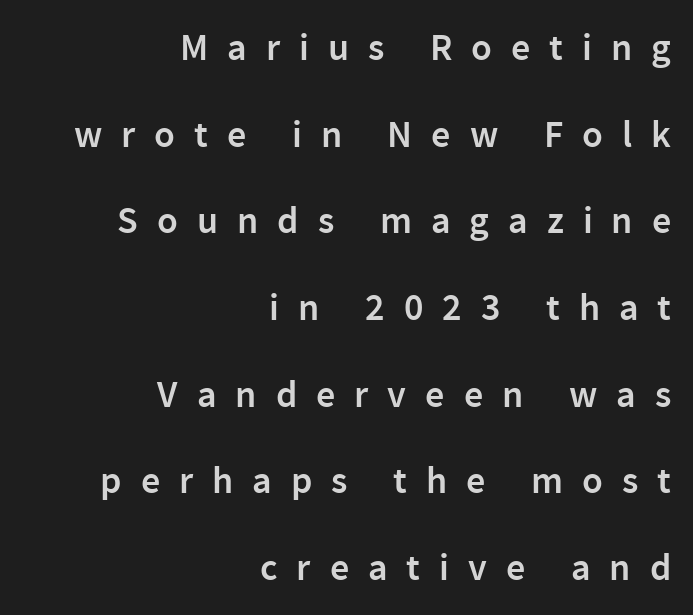
Q: Is the text bold? A: Semi-bold.
Q: Is the text italic (slanted)? A: No, it is upright.
Q: Is the typeface a serif or a sans-serif typeface? A: Sans-serif.
Q: Is the text underlined? A: No.
Q: How is the paragraph aligned? A: Right-aligned.
Q: Is the spacing between letters normal or unusually wide? A: Unusually wide.
Q: Is the spacing between lines tight, normal or loose? A: Loose.
Q: Width (condensed, normal, or wide)? A: Normal.
Q: Stroke contrast? A: Low.
Q: x-height? A: Medium.
Q: Monospaced? A: No.
